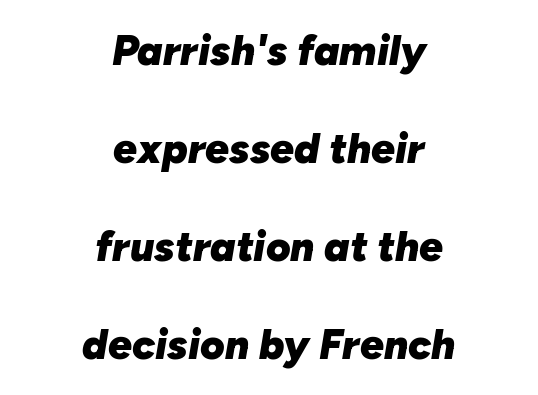
Notice the wide empty band between every row — that's loose leading. Proportional: the letters do not fall into vertical columns. No word sits above an underline. The rendering applies a slant to the glyphs. One-word summary of the alignment: center. This rendering leaves character spacing at its baseline value.
